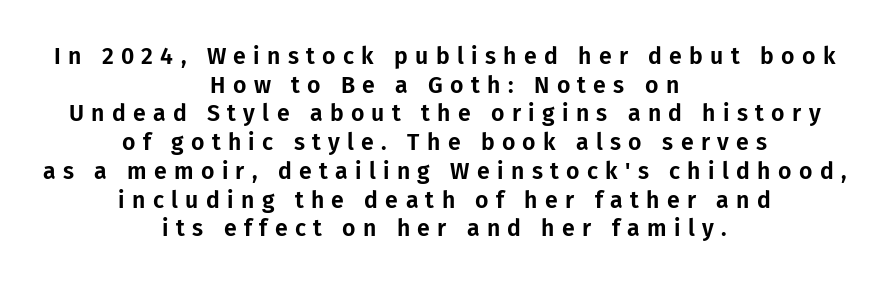
The image shows 23 px text type, upright; set centered, normal line spacing (1.25x), unusually wide letter spacing (+0.32 em), not underlined.
